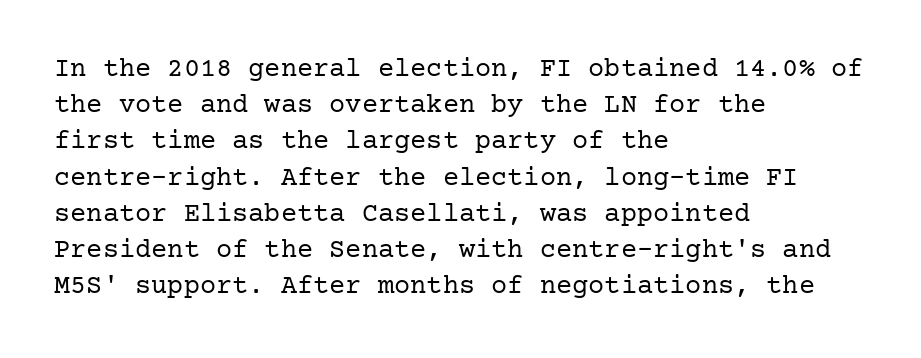
{"italic": "no", "bold": "no", "underline": "no", "align": "left", "line_spacing": "normal", "line_spacing_ratio": 1.34, "letter_spacing": "normal", "letter_spacing_em": 0.0, "glyph_px": 27}
